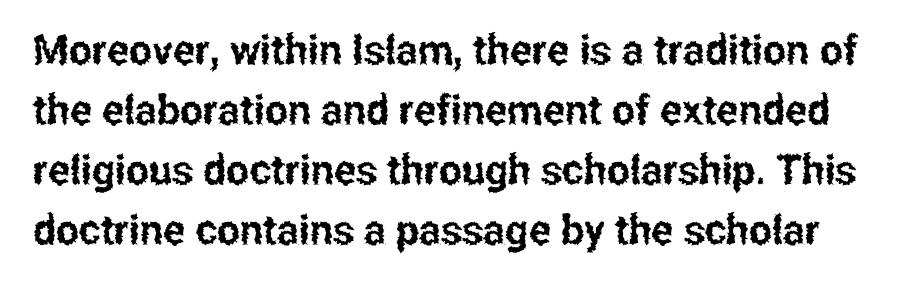
Q: Is the text italic (slanted)? A: No, it is upright.
Q: Is the typeface a serif or a sans-serif typeface? A: Sans-serif.
Q: Is the text underlined? A: No.
Q: Is the spacing between letters normal or unusually wide? A: Normal.
Q: Is the spacing between lines tight, normal or loose? A: Normal.
Q: Width (condensed, normal, or wide)? A: Condensed.
Q: Stroke contrast? A: Low.
Q: x-height? A: Medium.
Q: Monospaced? A: No.
